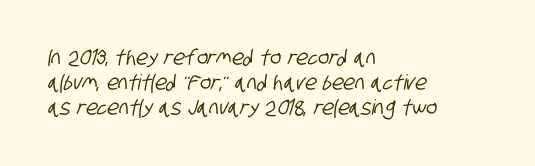
{"underline": "no", "align": "left", "line_spacing_ratio": 1.19, "letter_spacing": "normal", "letter_spacing_em": 0.0, "glyph_px": 21}
